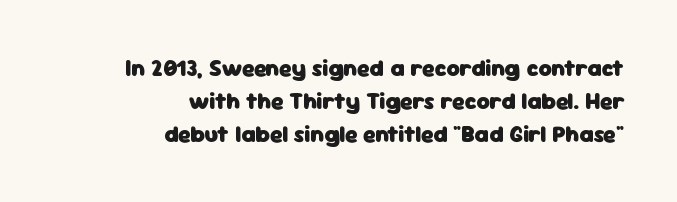
Q: Is the text bold? A: Yes.
Q: Is the text italic (slanted)? A: No, it is upright.
Q: Is the text underlined? A: No.
Q: How is the paragraph aligned? A: Right-aligned.
Q: Is the spacing between letters normal or unusually wide? A: Normal.
Q: Is the spacing between lines tight, normal or loose? A: Normal.
